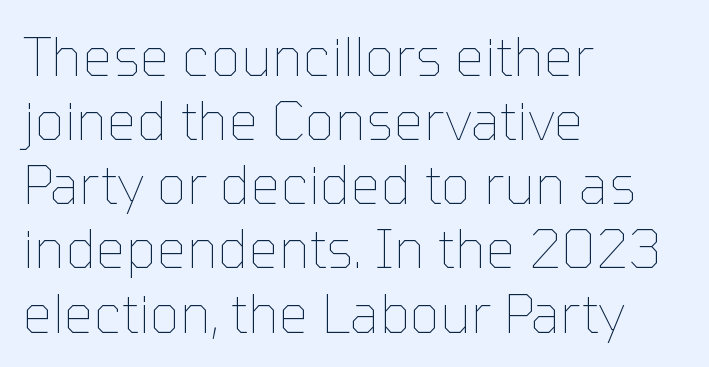
Q: Is the text bold? A: No.
Q: Is the text italic (slanted)? A: No, it is upright.
Q: Is the text underlined? A: No.
Q: How is the paragraph aligned? A: Left-aligned.
Q: Is the spacing between letters normal or unusually wide? A: Normal.
Q: Width (condensed, normal, or wide)? A: Normal.
Q: Stroke contrast? A: Low.
Q: x-height? A: Medium.
Q: Monospaced? A: No.
